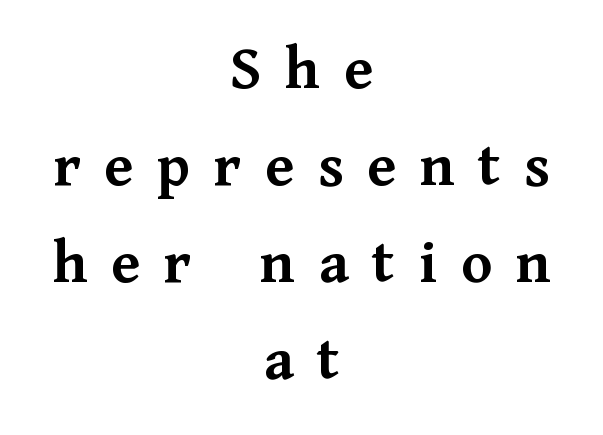
The image shows 63 px semibold serif type, upright; set centered, normal line spacing (1.54x), unusually wide letter spacing (+0.38 em), not underlined; medium stroke contrast and a medium x-height.
